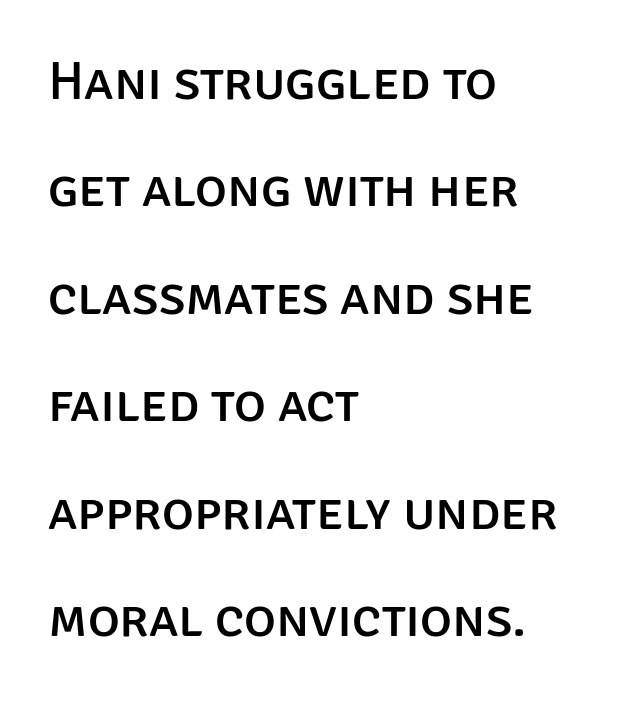
{"serif": "no", "italic": "no", "width": "normal", "stroke_contrast": "low", "x_height": "large", "monospaced": "no", "underline": "no", "align": "left", "line_spacing": "loose", "line_spacing_ratio": 1.99, "letter_spacing": "normal", "letter_spacing_em": 0.0, "glyph_px": 54}
